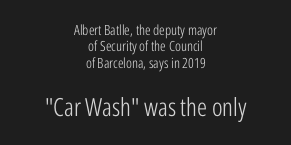
Q: Is the text bold? A: No.
Q: Is the text italic (slanted)? A: No, it is upright.
Q: Is the text underlined? A: No.
Q: How is the paragraph aligned? A: Centered.
Q: Is the spacing between letters normal or unusually wide? A: Normal.
Q: Which block of text is set in a larger size, the first (top) or the second (bottom)? A: The second (bottom) one.
